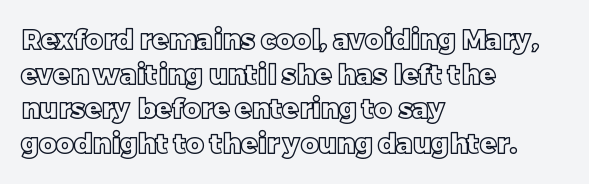
{"italic": "no", "underline": "no", "align": "left", "line_spacing": "normal", "line_spacing_ratio": 1.28, "letter_spacing": "normal", "letter_spacing_em": 0.0, "glyph_px": 27}
